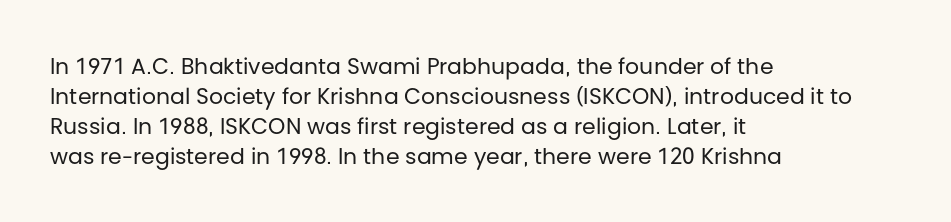
Reading down the column, the eye jumps a familiar distance to each next line. Left-aligned paragraph, ragged on the right. Check under the words: just untouched page. Nope, not italic — everything's standing straight.
